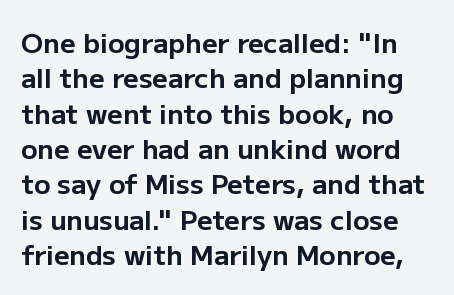
{"italic": "no", "bold": "yes", "underline": "no", "line_spacing": "normal", "line_spacing_ratio": 1.31, "letter_spacing": "normal", "letter_spacing_em": 0.0, "glyph_px": 27}
